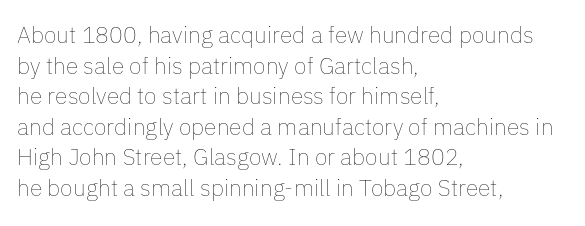
{"italic": "no", "bold": "no", "underline": "no", "align": "left", "line_spacing": "normal", "line_spacing_ratio": 1.33, "letter_spacing": "normal", "letter_spacing_em": 0.0, "glyph_px": 23}
